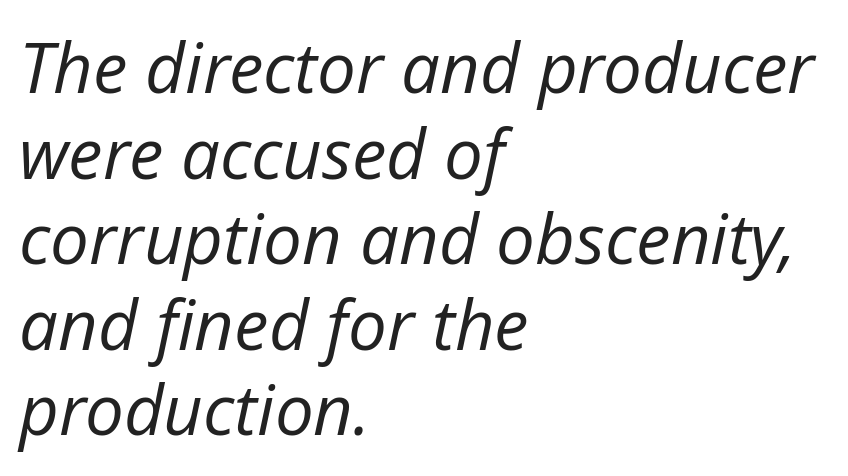
The image shows 69 px regular-weight type, italic (leaning right); set left-aligned, line spacing 1.24x, normal letter spacing, not underlined; low stroke contrast and a medium x-height.
